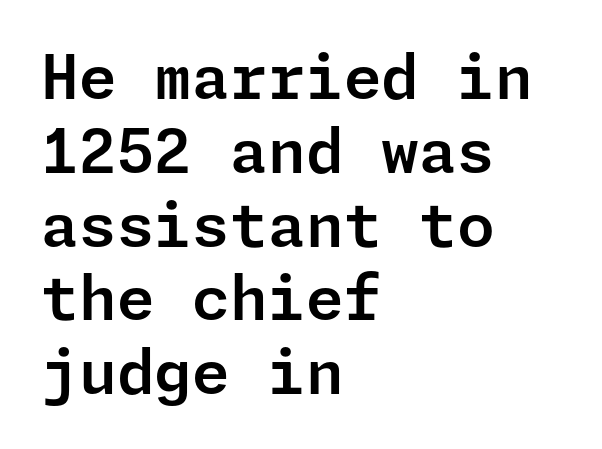
{"serif": "no", "italic": "no", "width": "normal", "stroke_contrast": "low", "x_height": "medium", "underline": "no", "align": "left", "line_spacing_ratio": 1.21, "letter_spacing": "normal", "letter_spacing_em": 0.0, "glyph_px": 61}
